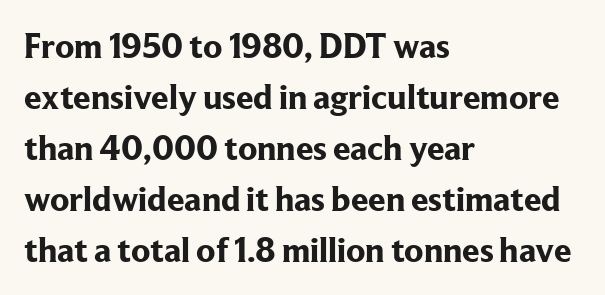
{"serif": "yes", "italic": "no", "bold": "yes", "weight": "bold", "width": "normal", "stroke_contrast": "low", "x_height": "medium", "monospaced": "no", "underline": "no", "align": "left", "line_spacing": "normal", "line_spacing_ratio": 1.46, "letter_spacing": "normal", "letter_spacing_em": 0.0, "glyph_px": 35}
